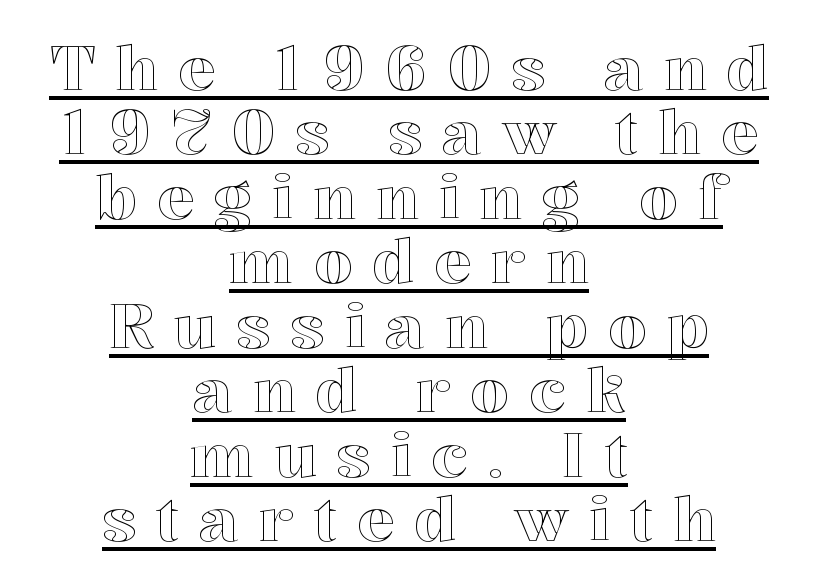
Q: Is the text italic (slanted)? A: No, it is upright.
Q: Is the text underlined? A: Yes.
Q: How is the paragraph aligned? A: Centered.
Q: Is the spacing between letters normal or unusually wide? A: Unusually wide.
Q: Is the spacing between lines tight, normal or loose? A: Tight.
Q: Width (condensed, normal, or wide)? A: Normal.
Q: x-height? A: Medium.
Q: Monospaced? A: No.
